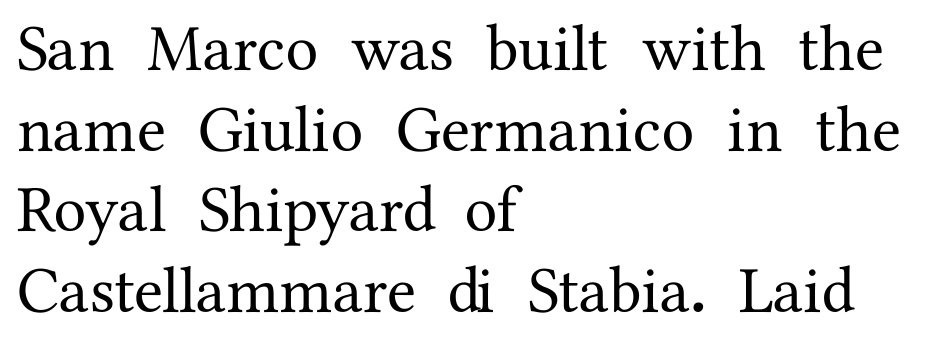
Do the characters align in a grid? No, the font is proportional. A roman cut, with each character standing at attention. Caption: multi-line text, flush left, ragged right. This is serif lettering, the kind often seen in printed books. Characters follow at the spacing the type designer built in.
